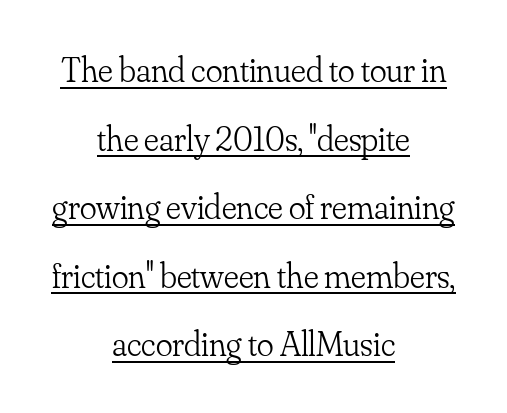
{"serif": "yes", "italic": "no", "bold": "no", "weight": "light", "width": "normal", "stroke_contrast": "low", "x_height": "small", "monospaced": "no", "underline": "yes", "align": "center", "line_spacing": "loose", "line_spacing_ratio": 1.96, "letter_spacing": "normal", "letter_spacing_em": 0.0, "glyph_px": 35}
